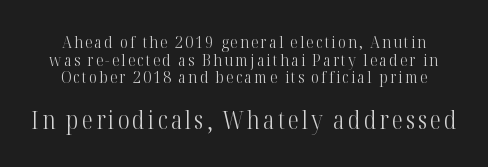
Is the type heavy? It reads as light-to-regular instead. Block two is the big one; block one sits smaller above it. The leading is snug, giving the passage a crowded texture. Glance below the letters and you will spot only blank space. Posture: vertical.
